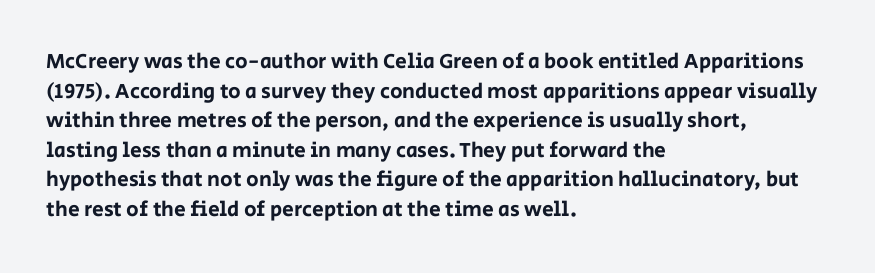
The image shows 21 px text type, upright; set left-aligned, normal line spacing (1.41x), normal letter spacing, not underlined.
